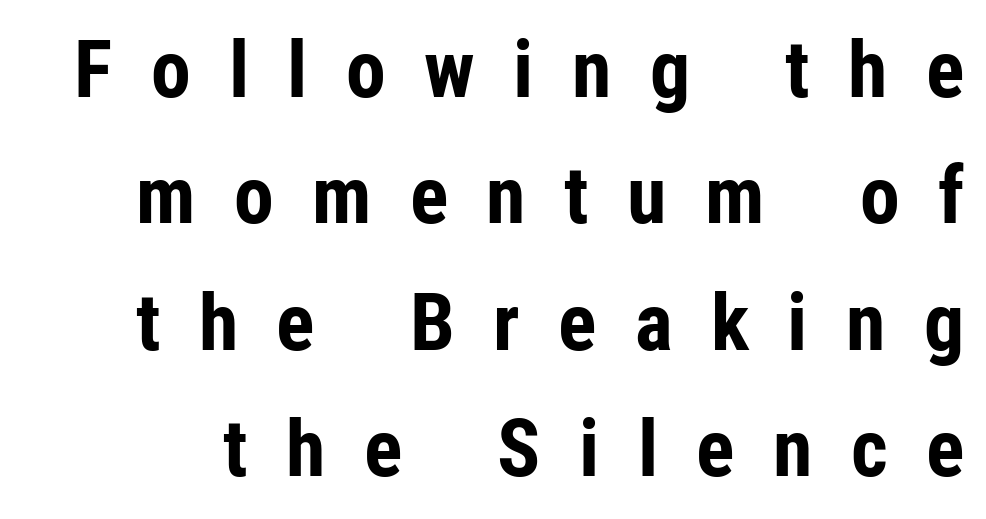
{"serif": "no", "italic": "no", "bold": "yes", "weight": "bold", "width": "condensed", "stroke_contrast": "low", "x_height": "medium", "monospaced": "no", "underline": "no", "line_spacing": "normal", "line_spacing_ratio": 1.58, "letter_spacing": "wide", "letter_spacing_em": 0.48, "glyph_px": 80}
